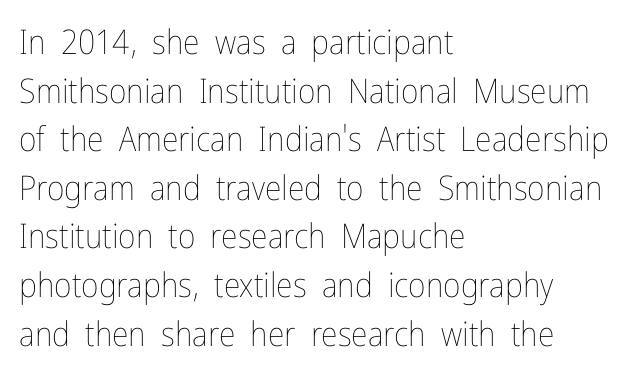
Q: Is the text bold? A: No.
Q: Is the text italic (slanted)? A: No, it is upright.
Q: Is the text underlined? A: No.
Q: How is the paragraph aligned? A: Left-aligned.
Q: Is the spacing between letters normal or unusually wide? A: Normal.
Q: Is the spacing between lines tight, normal or loose? A: Normal.
Q: Width (condensed, normal, or wide)? A: Condensed.
Q: Stroke contrast? A: Low.
Q: x-height? A: Medium.
Q: Monospaced? A: No.
